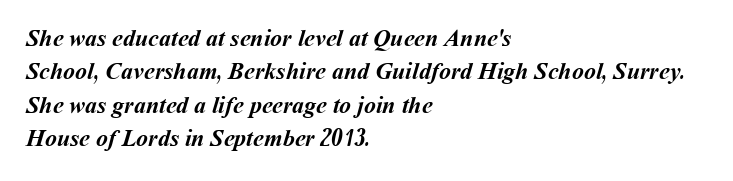
The image shows 24 px bold type; set left-aligned, normal line spacing (1.39x), normal letter spacing, not underlined.
